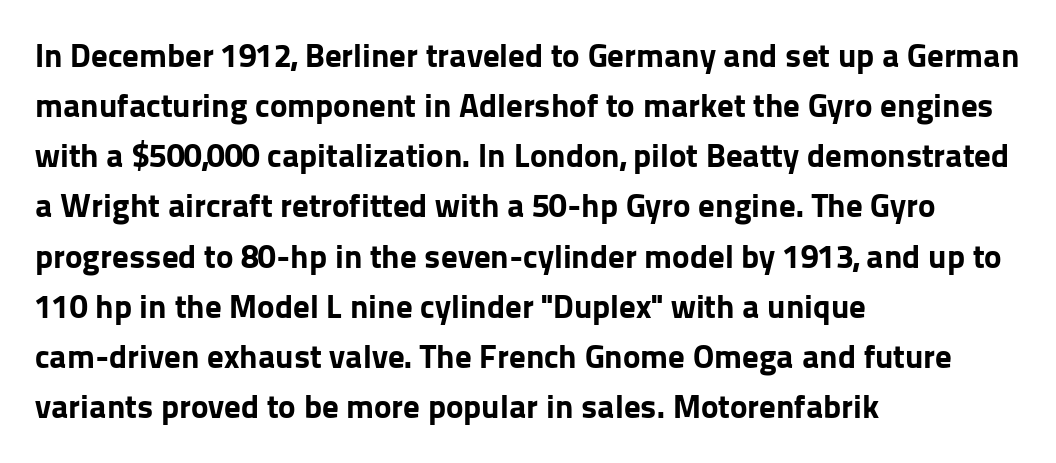
Any mark beneath the type? The region is blank. Posture: upright roman. Caption: standard tracking, unaltered. A typesetter would label this face a sans. Regular leading.
